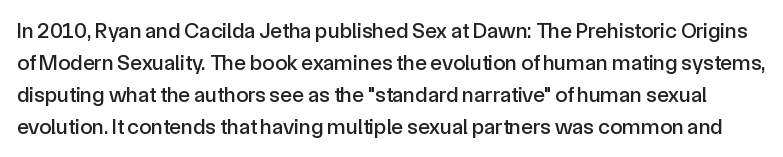
Descenders are the only things crossing below the line. Tracking value appears to be zero — textbook default spacing. Posture: straight, roman, zero tilt. How would I describe the line gaps? Plain and ordinary.
